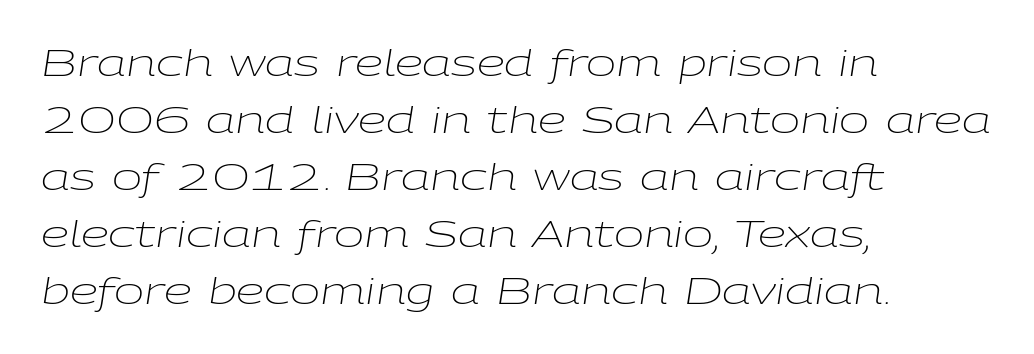
{"italic": "yes", "lean": "right", "slant_degrees": 9, "bold": "no", "weight": "light", "width": "wide", "stroke_contrast": "low", "x_height": "medium", "monospaced": "no", "underline": "no", "align": "left", "line_spacing": "normal", "line_spacing_ratio": 1.58, "letter_spacing": "normal", "letter_spacing_em": 0.0, "glyph_px": 36}
